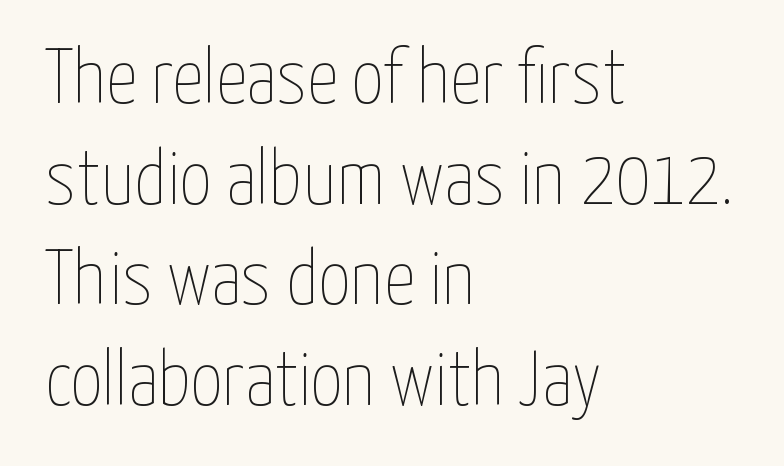
Q: Is the text bold? A: No.
Q: Is the text italic (slanted)? A: No, it is upright.
Q: Is the text underlined? A: No.
Q: How is the paragraph aligned? A: Left-aligned.
Q: Is the spacing between letters normal or unusually wide? A: Normal.
Q: Is the spacing between lines tight, normal or loose? A: Normal.
Q: Width (condensed, normal, or wide)? A: Condensed.
Q: Stroke contrast? A: Low.
Q: x-height? A: Medium.
Q: Monospaced? A: No.
